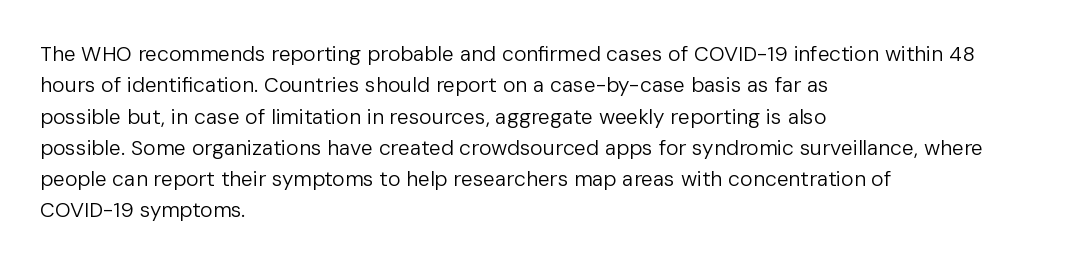
Q: Is the text bold? A: No.
Q: Is the text italic (slanted)? A: No, it is upright.
Q: Is the text underlined? A: No.
Q: How is the paragraph aligned? A: Left-aligned.
Q: Is the spacing between letters normal or unusually wide? A: Normal.
Q: Is the spacing between lines tight, normal or loose? A: Normal.
